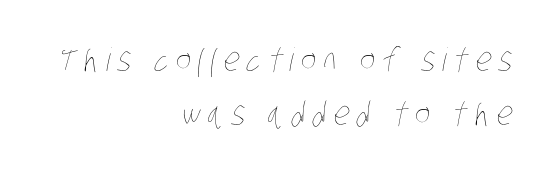
The passage shown is typed in a proportional face where columns would drift. How are the letters spaced? Widely, with obvious added tracking. The baseline area is clear. Stem width sits at or under what a default text font uses. Baseline-to-baseline distance is the conventional proportion of letter height. The ragged edge is on the left, which tells us the setting is flush right.
